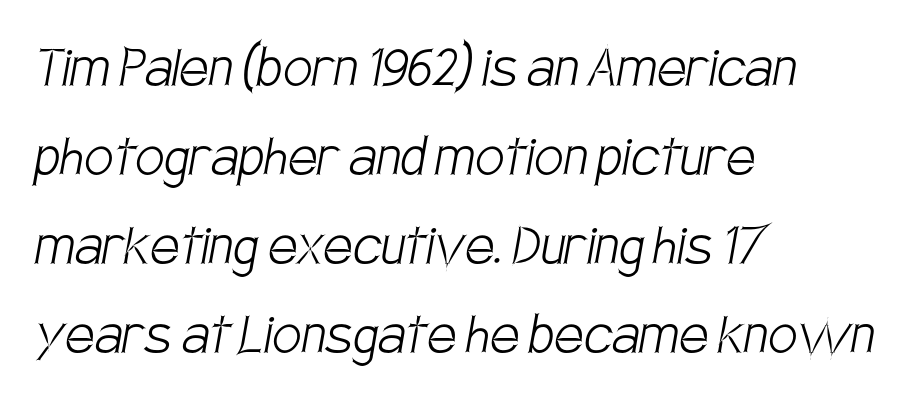
On a weight scale, this lands at 450 or below. Honestly, the letter spacing is just normal — you wouldn't notice it. This sample has the flowing, uneven cadence of proportional lettering. The compositor pushed each line to the left boundary. Each new line begins a customary step beneath the previous one. Descenders are the only things crossing below the line.
